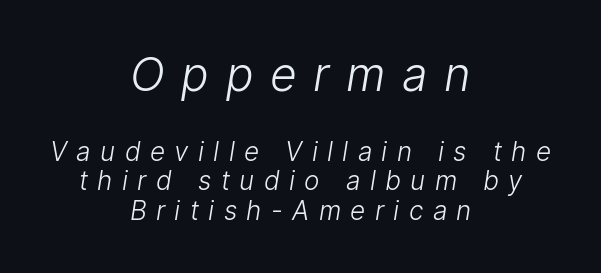
{"serif": "no", "bold": "no", "weight": "light", "width": "normal", "stroke_contrast": "low", "x_height": "medium", "monospaced": "no", "underline": "no", "align": "center", "line_spacing": "tight", "line_spacing_ratio": 1.13, "letter_spacing": "wide", "letter_spacing_em": 0.36, "larger_block": "first", "size_ratio": 1.77, "glyph_px": 46}
